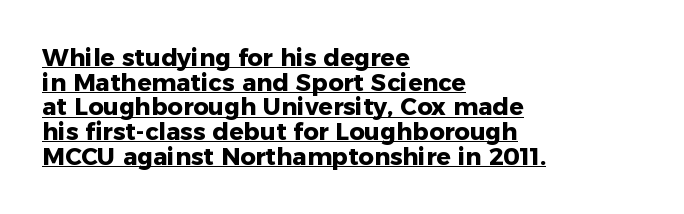
A baseline rule has been typeset under these characters. Does extra space separate the letters? No, they use regular spacing. Notice how the stems are strictly vertical — no italics here. The vertical gap from one line to the next is small. The face used here has the dense, thick strokes of a bold.
